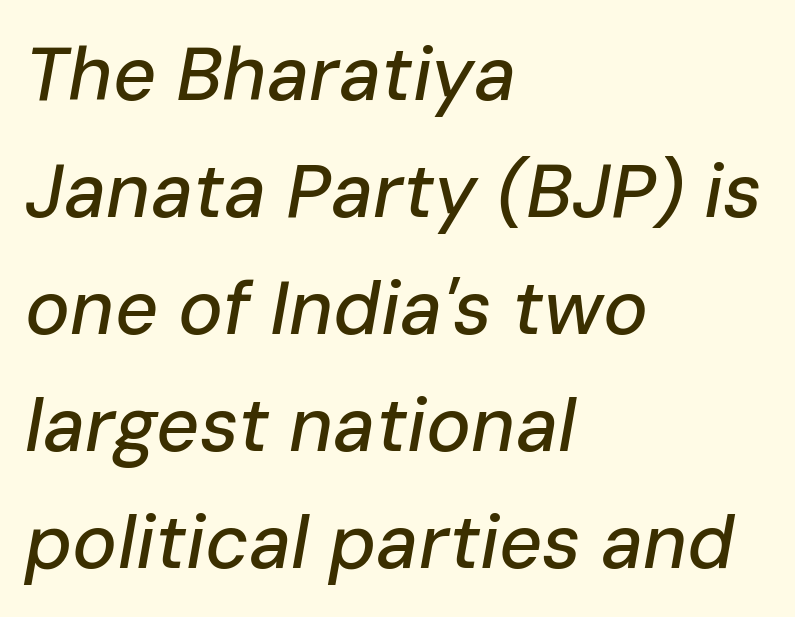
The space between consecutive lines is moderate. A clean baseline with only descenders dipping below it. Characters follow at the spacing the type designer built in. A typesetter would mark this as italic. The ragged edge is on the right, which tells us the setting is flush left. Do the characters align in a grid? No, the font is proportional.
